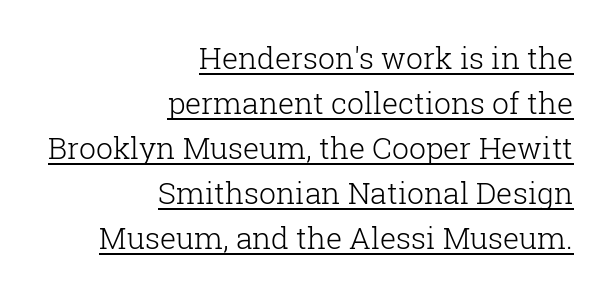
The image shows 30 px light serif type, upright; set right-aligned, normal line spacing (1.5x), normal letter spacing, underlined; low stroke contrast and a medium x-height.
